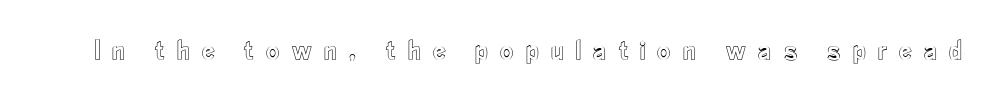
{"italic": "no", "width": "condensed", "x_height": "small", "monospaced": "no", "underline": "no", "letter_spacing": "wide", "letter_spacing_em": 0.41, "glyph_px": 29}
